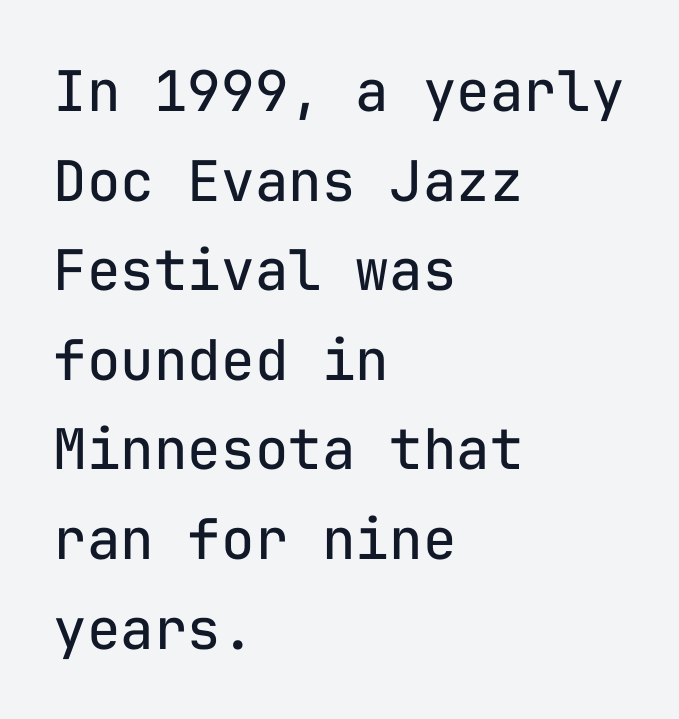
Q: Is the text bold? A: No.
Q: Is the text italic (slanted)? A: No, it is upright.
Q: Is the typeface a serif or a sans-serif typeface? A: Sans-serif.
Q: Is the text underlined? A: No.
Q: How is the paragraph aligned? A: Left-aligned.
Q: Is the spacing between letters normal or unusually wide? A: Normal.
Q: Is the spacing between lines tight, normal or loose? A: Normal.
Q: Width (condensed, normal, or wide)? A: Normal.
Q: Stroke contrast? A: Low.
Q: x-height? A: Medium.
Q: Monospaced? A: Yes.
